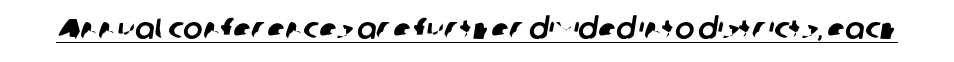
{"serif": "no", "width": "normal", "stroke_contrast": "low", "x_height": "medium", "monospaced": "no", "underline": "yes", "letter_spacing": "normal", "letter_spacing_em": 0.0, "glyph_px": 29}
